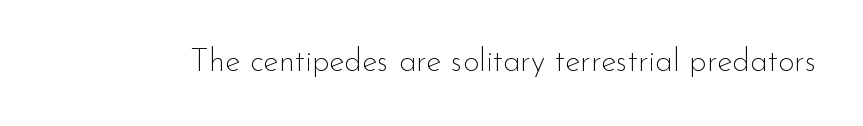
Q: Is the text bold? A: No.
Q: Is the text italic (slanted)? A: No, it is upright.
Q: Is the typeface a serif or a sans-serif typeface? A: Sans-serif.
Q: Is the text underlined? A: No.
Q: Is the spacing between letters normal or unusually wide? A: Normal.
Q: Width (condensed, normal, or wide)? A: Normal.
Q: Stroke contrast? A: Low.
Q: x-height? A: Small.
Q: Monospaced? A: No.
